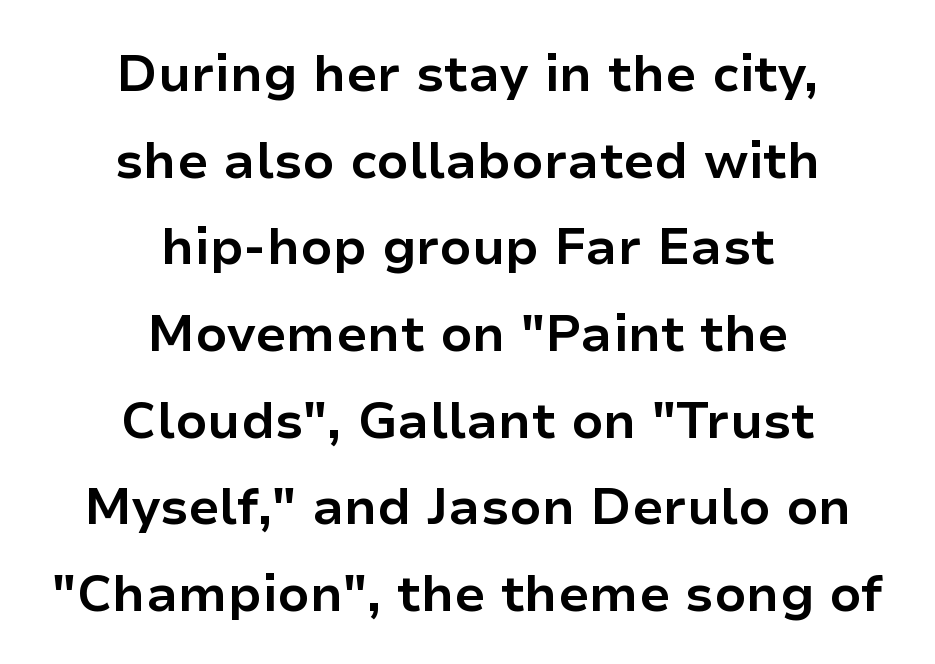
{"serif": "no", "italic": "no", "bold": "yes", "weight": "bold", "width": "normal", "stroke_contrast": "low", "x_height": "medium", "monospaced": "no", "underline": "no", "align": "center", "line_spacing": "normal", "line_spacing_ratio": 1.7, "letter_spacing": "normal", "letter_spacing_em": 0.0, "glyph_px": 51}
